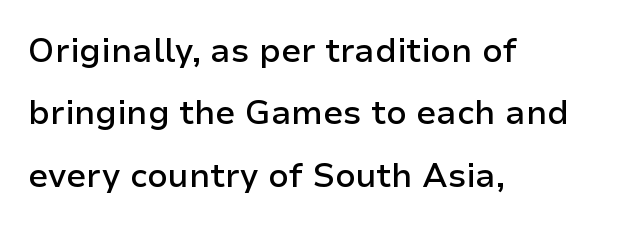
{"serif": "no", "italic": "no", "bold": "semi", "weight": "semibold", "width": "normal", "stroke_contrast": "low", "x_height": "medium", "monospaced": "no", "underline": "no", "align": "left", "line_spacing_ratio": 1.89, "letter_spacing": "normal", "letter_spacing_em": 0.0, "glyph_px": 33}
